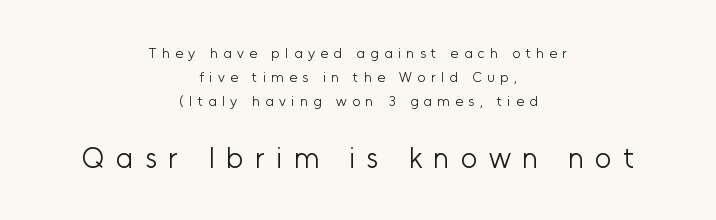
Q: Is the text bold? A: No.
Q: Is the text italic (slanted)? A: No, it is upright.
Q: Is the typeface a serif or a sans-serif typeface? A: Sans-serif.
Q: Is the text underlined? A: No.
Q: How is the paragraph aligned? A: Centered.
Q: Is the spacing between letters normal or unusually wide? A: Unusually wide.
Q: Which block of text is set in a larger size, the first (top) or the second (bottom)? A: The second (bottom) one.
Q: Width (condensed, normal, or wide)? A: Normal.
Q: Stroke contrast? A: Low.
Q: x-height? A: Medium.
Q: Monospaced? A: No.
